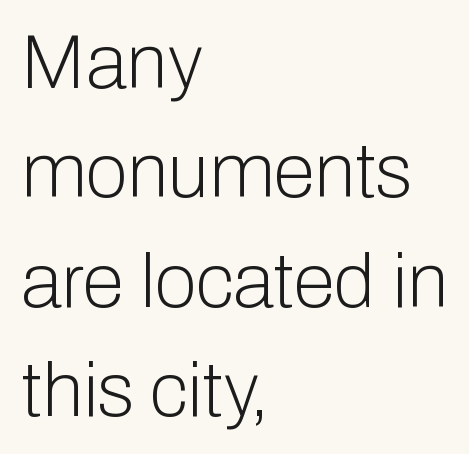
Heaviness? Minimal to ordinary, like unemphasized prose. Each line starts at the same left margin while the right side varies. Nothing unusual about the tracking: characters are spaced as the font intends. Proportional: the letters do not fall into vertical columns.
